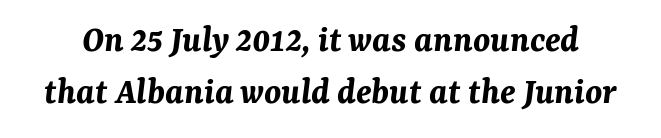
{"italic": "yes", "lean": "right", "slant_degrees": 7, "bold": "yes", "weight": "bold", "width": "normal", "stroke_contrast": "medium", "x_height": "medium", "monospaced": "no", "underline": "no", "line_spacing": "normal", "line_spacing_ratio": 1.37, "letter_spacing": "normal", "letter_spacing_em": 0.0, "glyph_px": 38}
